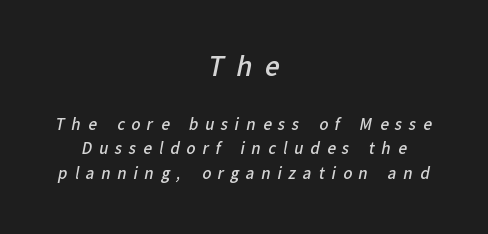
{"bold": "semi", "underline": "no", "align": "center", "line_spacing": "normal", "line_spacing_ratio": 1.62, "letter_spacing": "wide", "letter_spacing_em": 0.46, "larger_block": "first", "size_ratio": 1.73, "glyph_px": 26}
